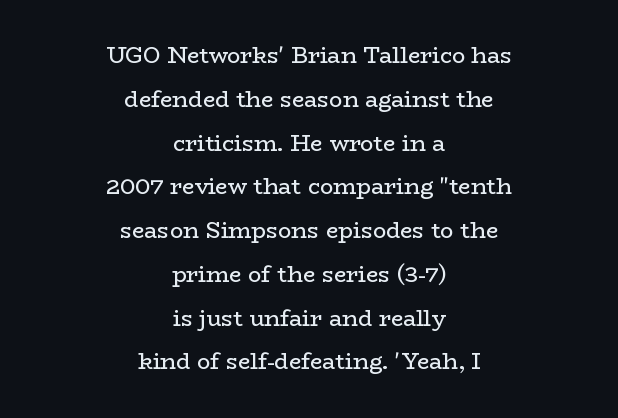
The image shows 22 px text type, upright; set centered, loose line spacing (1.99x), normal letter spacing, not underlined.
